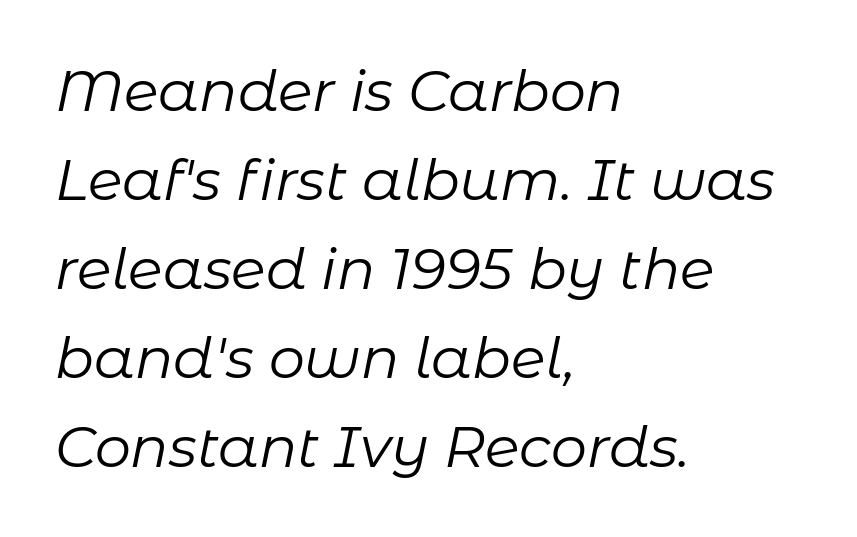
{"italic": "yes", "lean": "right", "slant_degrees": 11, "bold": "no", "weight": "regular", "width": "normal", "stroke_contrast": "low", "x_height": "medium", "monospaced": "no", "underline": "no", "align": "left", "line_spacing": "normal", "line_spacing_ratio": 1.56, "letter_spacing": "normal", "letter_spacing_em": 0.0, "glyph_px": 57}
